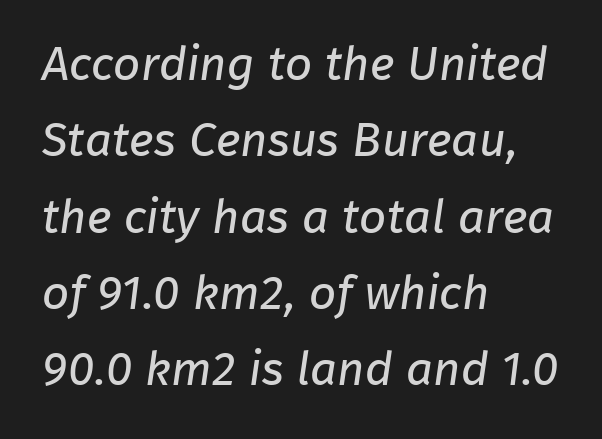
What's the leading like? Ordinary, nothing unusual. Do the characters align in a grid? No, the font is proportional. Letterform terminals end flat and unadorned throughout the passage. Compared with typical body copy, the letter spacing here is the same.
